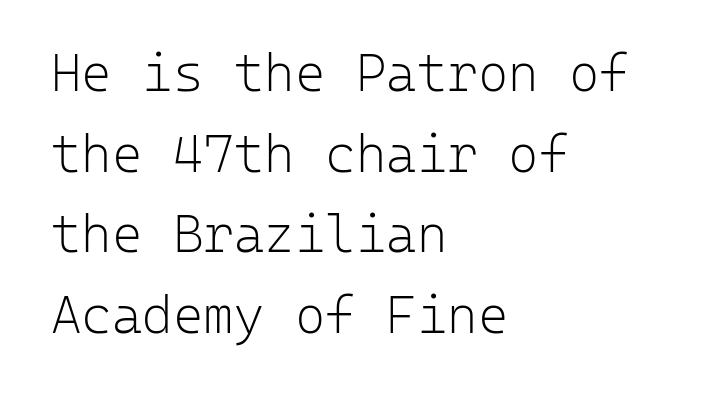
Q: Is the text bold? A: No.
Q: Is the text italic (slanted)? A: No, it is upright.
Q: Is the typeface a serif or a sans-serif typeface? A: Sans-serif.
Q: Is the text underlined? A: No.
Q: How is the paragraph aligned? A: Left-aligned.
Q: Is the spacing between letters normal or unusually wide? A: Normal.
Q: Is the spacing between lines tight, normal or loose? A: Normal.
Q: Width (condensed, normal, or wide)? A: Normal.
Q: Stroke contrast? A: Low.
Q: x-height? A: Medium.
Q: Monospaced? A: Yes.
